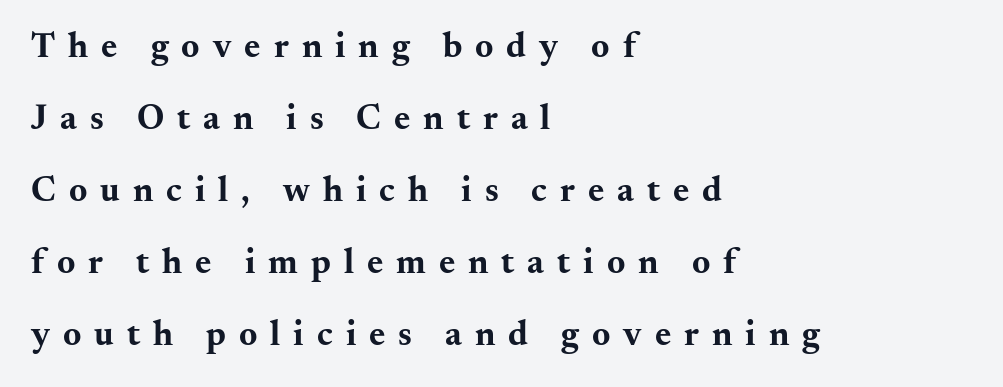
Letters rest on an invisible, unmarked baseline. The lines in this sample share a left origin and differ only in where they stop. Reading down the column, the eye jumps a long way to each next line. Heft: maximum for text — a bold. The face used here is seriffed, in the tradition of book romans. Each letter keeps its own natural width here, so spacing adapts to shape.
